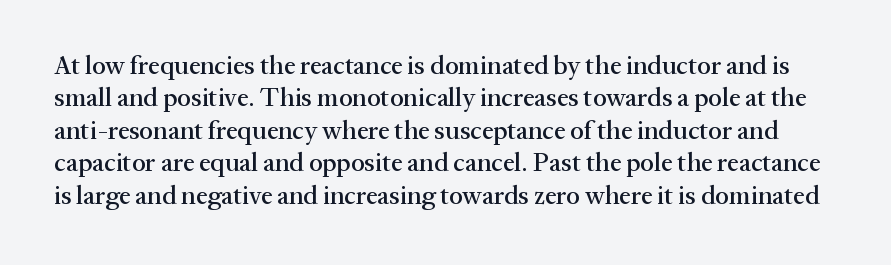
The image shows 26 px text type, upright; set normal line spacing (1.25x), normal letter spacing, not underlined.
